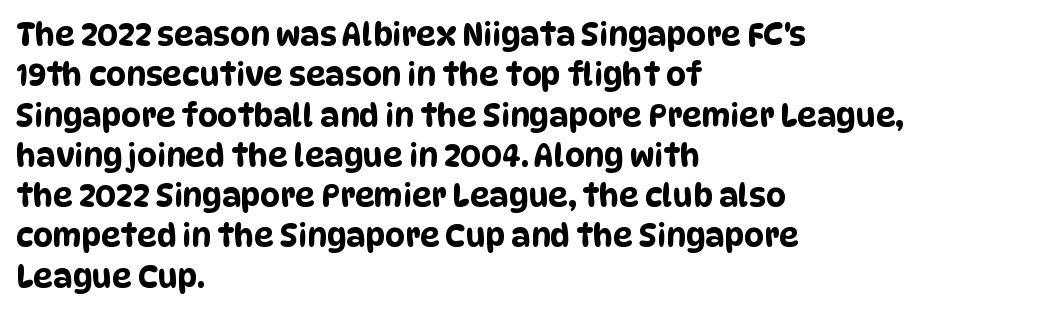
Q: Is the typeface a serif or a sans-serif typeface? A: Sans-serif.
Q: Is the text underlined? A: No.
Q: How is the paragraph aligned? A: Left-aligned.
Q: Is the spacing between letters normal or unusually wide? A: Normal.
Q: Is the spacing between lines tight, normal or loose? A: Normal.
Q: Width (condensed, normal, or wide)? A: Condensed.
Q: Stroke contrast? A: Low.
Q: x-height? A: Large.
Q: Monospaced? A: No.
